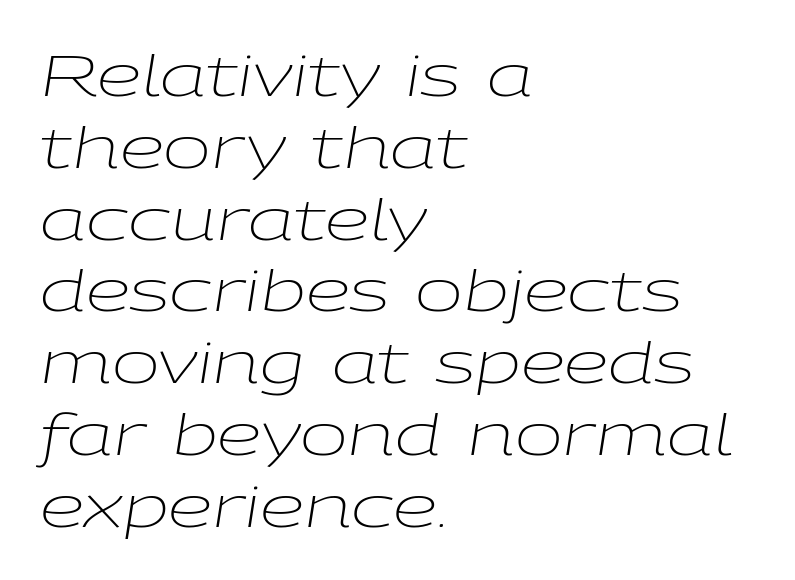
The image shows 57 px light, wide type, italic (leaning right); set left-aligned, normal line spacing (1.26x), normal letter spacing, not underlined; low stroke contrast and a medium x-height.
